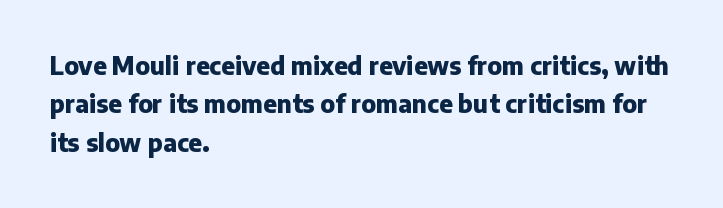
Q: Is the text bold? A: Yes.
Q: Is the text italic (slanted)? A: No, it is upright.
Q: Is the text underlined? A: No.
Q: How is the paragraph aligned? A: Left-aligned.
Q: Is the spacing between letters normal or unusually wide? A: Normal.
Q: Is the spacing between lines tight, normal or loose? A: Normal.
